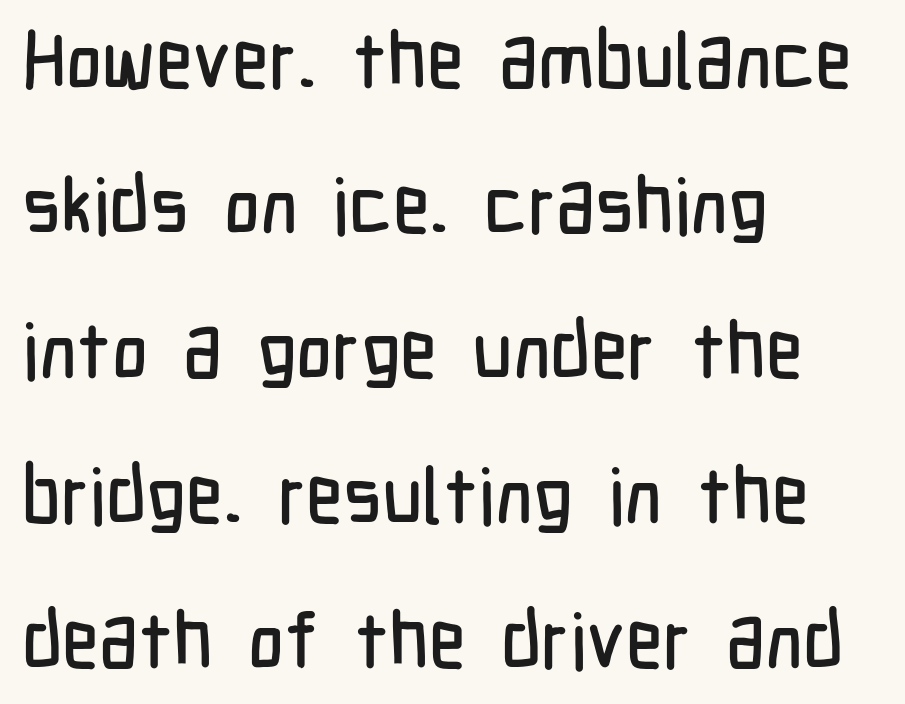
Q: Is the text italic (slanted)? A: No, it is upright.
Q: Is the typeface a serif or a sans-serif typeface? A: Sans-serif.
Q: Is the text underlined? A: No.
Q: How is the paragraph aligned? A: Left-aligned.
Q: Is the spacing between letters normal or unusually wide? A: Normal.
Q: Width (condensed, normal, or wide)? A: Condensed.
Q: Stroke contrast? A: Low.
Q: x-height? A: Medium.
Q: Monospaced? A: No.
